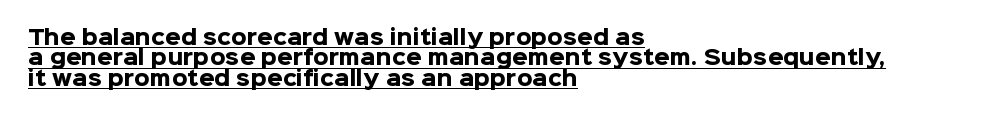
The image shows 20 px bold type, upright; set left-aligned, tight line spacing (1.02x), normal letter spacing, underlined.
